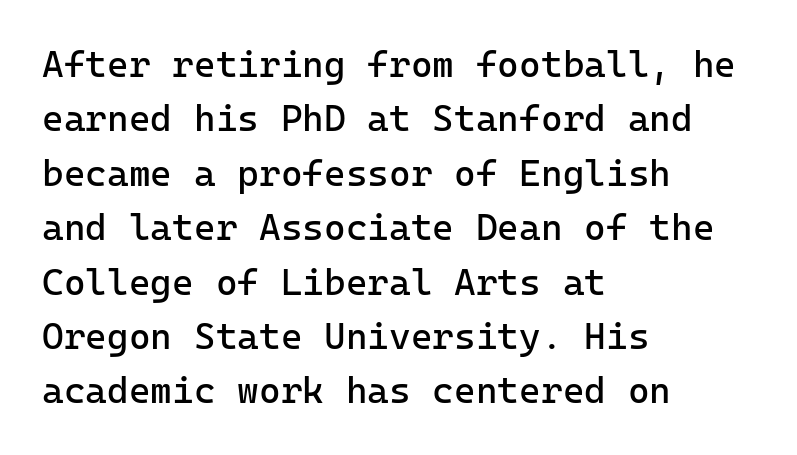
Glyph-to-glyph distance matches everyday printed text. The letters stand upright; this is a roman face. Font category for this specimen: sans-serif. Typeset ragged right — the left edge is the straight one. The designer left line spacing at the default.
